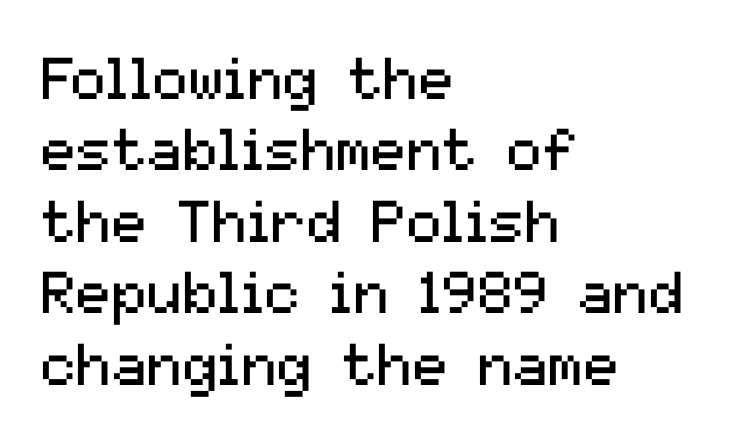
Q: Is the text bold? A: No.
Q: Is the text italic (slanted)? A: No, it is upright.
Q: Is the typeface a serif or a sans-serif typeface? A: Sans-serif.
Q: Is the text underlined? A: No.
Q: How is the paragraph aligned? A: Left-aligned.
Q: Is the spacing between letters normal or unusually wide? A: Normal.
Q: Width (condensed, normal, or wide)? A: Normal.
Q: Stroke contrast? A: Medium.
Q: x-height? A: Medium.
Q: Monospaced? A: No.
